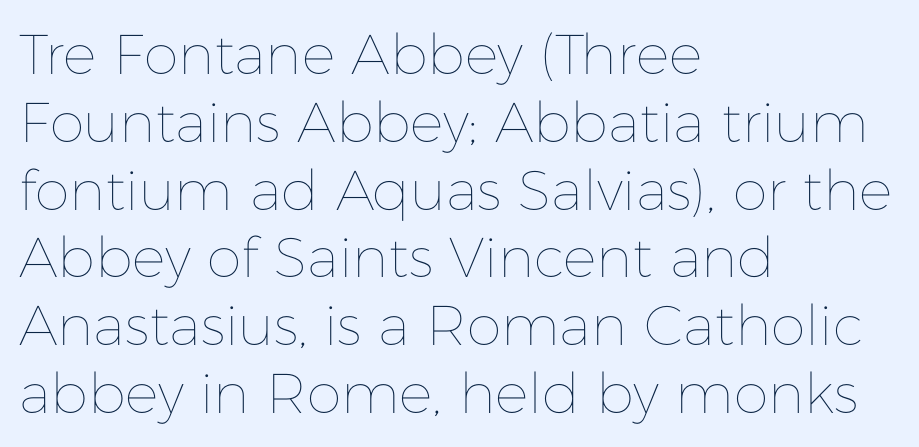
Note the varied advance widths — an 'i' is clearly narrower than an 'm'. Anything drawn beneath the words? Only blank space. The paragraph shown leans on its left margin. This reads as an unemphasized weight, regular at the heaviest. The gaps between neighbouring characters are ordinary and unremarkable.
